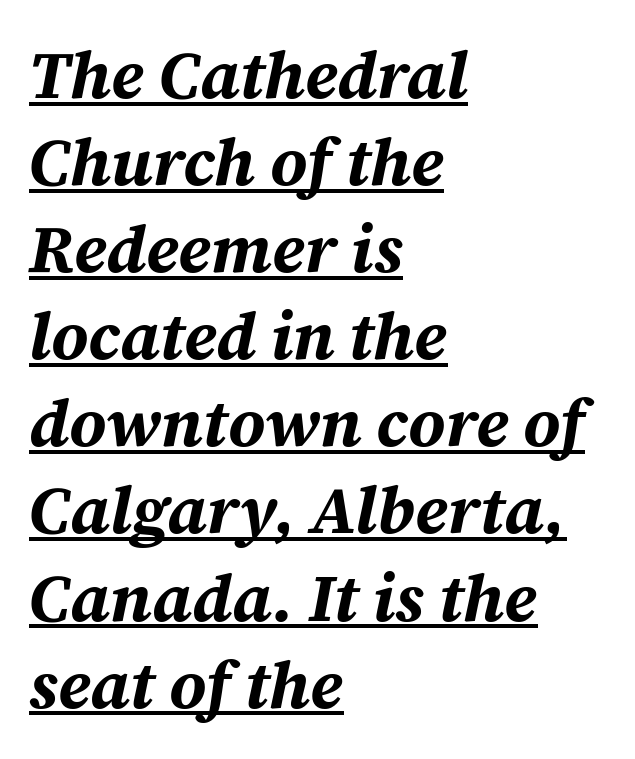
The image shows 67 px bold type, italic (leaning right); set left-aligned, normal line spacing (1.3x), normal letter spacing, underlined; medium stroke contrast and a medium x-height.
